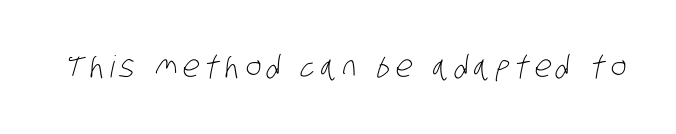
Q: Is the text bold? A: No.
Q: Is the typeface a serif or a sans-serif typeface? A: Sans-serif.
Q: Is the text underlined? A: No.
Q: Width (condensed, normal, or wide)? A: Condensed.
Q: Stroke contrast? A: Low.
Q: x-height? A: Large.
Q: Monospaced? A: No.
